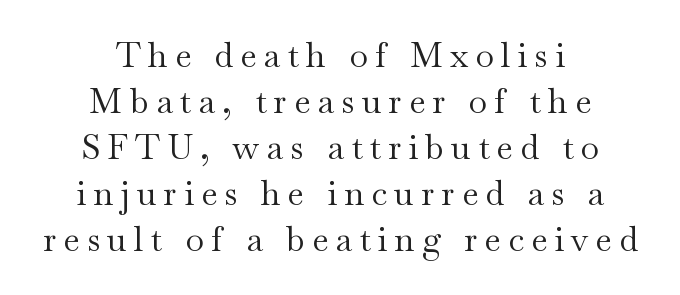
Q: Is the text bold? A: No.
Q: Is the text italic (slanted)? A: No, it is upright.
Q: Is the typeface a serif or a sans-serif typeface? A: Serif.
Q: Is the text underlined? A: No.
Q: How is the paragraph aligned? A: Centered.
Q: Is the spacing between letters normal or unusually wide? A: Unusually wide.
Q: Is the spacing between lines tight, normal or loose? A: Normal.
Q: Width (condensed, normal, or wide)? A: Wide.
Q: Stroke contrast? A: Medium.
Q: x-height? A: Small.
Q: Monospaced? A: No.
